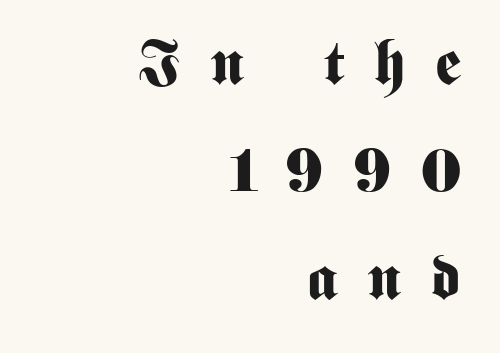
The horizontal fit of the characters is loose and conspicuously gappy. Designer's note — italics off, roman on. The typesetting leans heavy: a genuine bold. Compared with a flush-left layout, this one pins lines to the opposite, right side.
